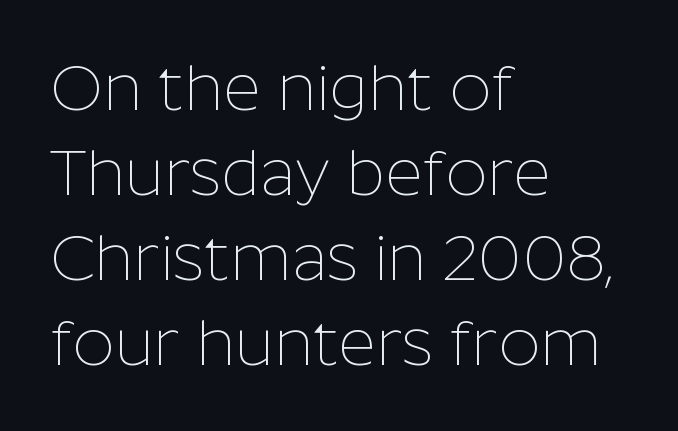
{"serif": "no", "italic": "no", "bold": "no", "weight": "thin", "width": "normal", "stroke_contrast": "low", "x_height": "medium", "monospaced": "no", "underline": "no", "align": "left", "line_spacing": "normal", "line_spacing_ratio": 1.31, "letter_spacing": "normal", "letter_spacing_em": 0.0, "glyph_px": 65}
